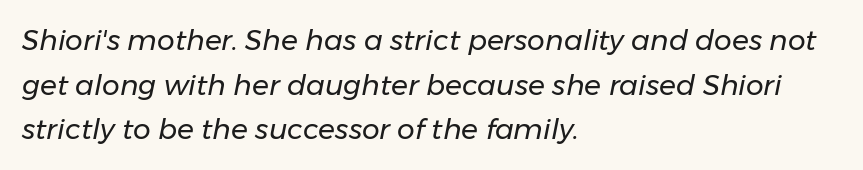
The image shows 28 px regular-weight type, italic (leaning right); set left-aligned, normal line spacing (1.59x), normal letter spacing, not underlined; low stroke contrast and a medium x-height.
